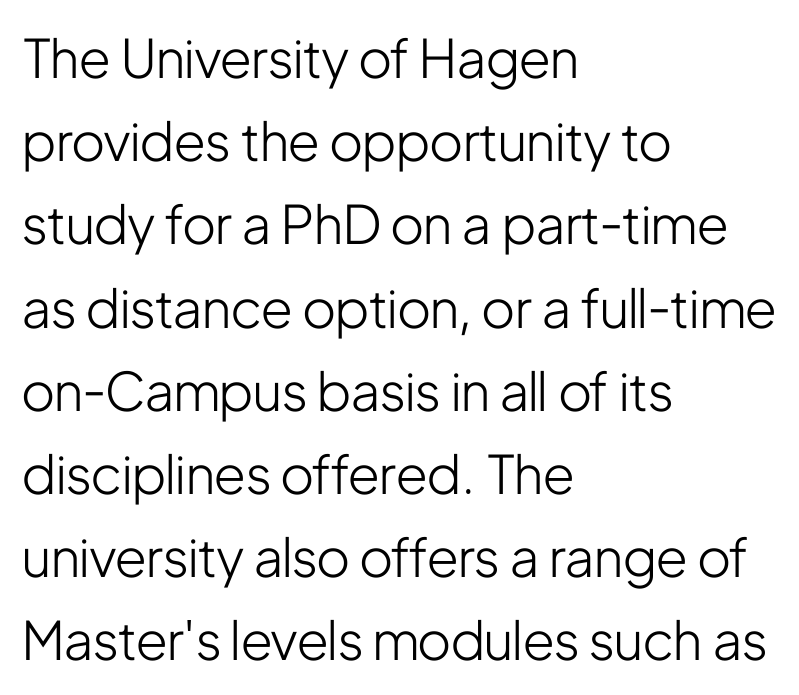
Each letter keeps its own natural width here, so spacing adapts to shape. Standard letterfit; no display-style spreading of the glyphs. Nobody drew a line under any word here. Does the type have serifs? No, each stem ends abruptly. This sample uses an upright cut, with every glyph sitting square on the baseline.
